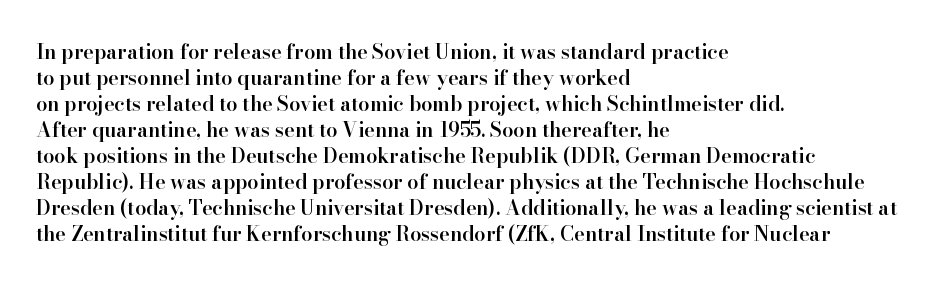
Is there any slant? The stems are plumb. In terms of letterspacing, this is plain default setting. The baseline area is clear. The passage is arranged the way most books set body copy — flush left.
